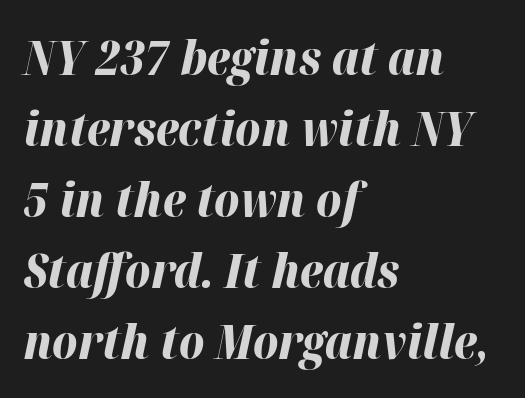
Q: Is the text bold? A: Yes.
Q: Is the text italic (slanted)? A: Yes, it leans right by about 12 degrees.
Q: Is the text underlined? A: No.
Q: How is the paragraph aligned? A: Left-aligned.
Q: Is the spacing between letters normal or unusually wide? A: Normal.
Q: Is the spacing between lines tight, normal or loose? A: Normal.
Q: Width (condensed, normal, or wide)? A: Normal.
Q: Stroke contrast? A: High.
Q: x-height? A: Medium.
Q: Monospaced? A: No.
